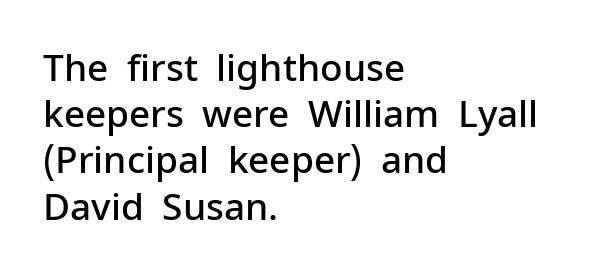
Q: Is the text bold? A: Semi-bold.
Q: Is the text italic (slanted)? A: No, it is upright.
Q: Is the typeface a serif or a sans-serif typeface? A: Sans-serif.
Q: Is the text underlined? A: No.
Q: How is the paragraph aligned? A: Left-aligned.
Q: Is the spacing between letters normal or unusually wide? A: Normal.
Q: Is the spacing between lines tight, normal or loose? A: Normal.
Q: Width (condensed, normal, or wide)? A: Normal.
Q: Stroke contrast? A: Low.
Q: x-height? A: Medium.
Q: Monospaced? A: No.
